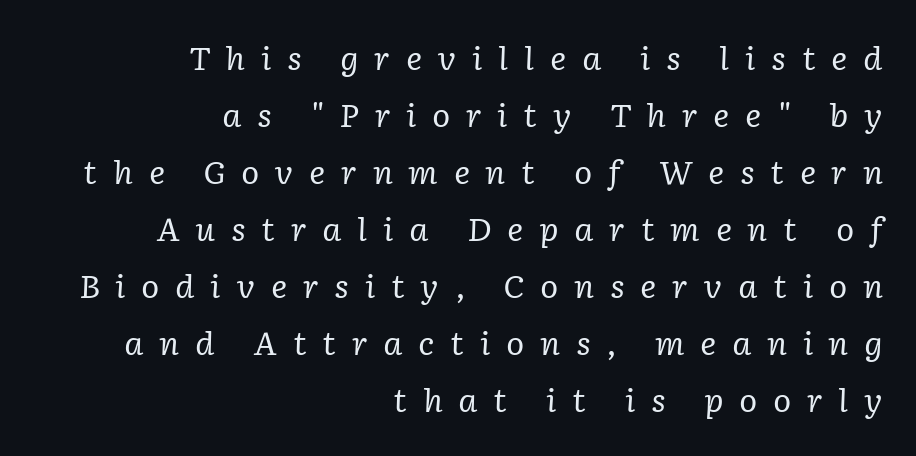
Compared with typical body copy, the letter spacing here is much looser. The typesetter chose a ragged-left arrangement here. Spacing verdict: proportional, widths tailored to each character. Classification — serif. Clear beneath every line of the passage.
